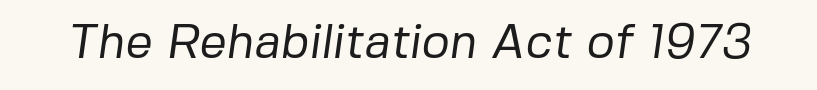
Q: Is the text bold? A: No.
Q: Is the typeface a serif or a sans-serif typeface? A: Sans-serif.
Q: Is the text underlined? A: No.
Q: Is the spacing between letters normal or unusually wide? A: Normal.
Q: Width (condensed, normal, or wide)? A: Normal.
Q: Stroke contrast? A: Low.
Q: x-height? A: Medium.
Q: Monospaced? A: No.
